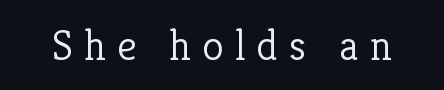
Q: Is the text bold? A: No.
Q: Is the text italic (slanted)? A: No, it is upright.
Q: Is the typeface a serif or a sans-serif typeface? A: Serif.
Q: Is the text underlined? A: No.
Q: Is the spacing between letters normal or unusually wide? A: Unusually wide.
Q: Width (condensed, normal, or wide)? A: Normal.
Q: Stroke contrast? A: Low.
Q: x-height? A: Medium.
Q: Monospaced? A: No.
